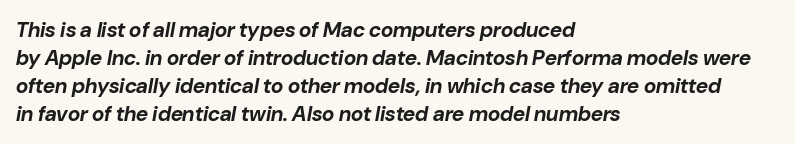
{"italic": "yes", "lean": "right", "slant_degrees": 10, "bold": "yes", "underline": "no", "align": "left", "line_spacing": "normal", "line_spacing_ratio": 1.33, "letter_spacing": "normal", "letter_spacing_em": 0.0, "glyph_px": 21}
